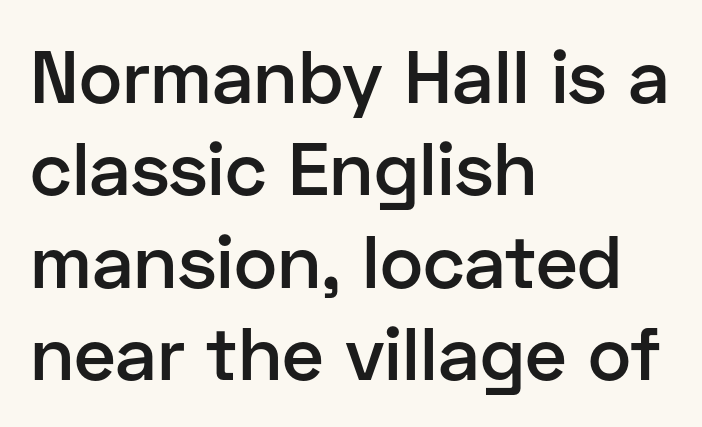
The rendering keeps characters at their native spacing. Regarding serifs, this sample does without them. Proportional: the letters do not fall into vertical columns. The rag falls on the right side of this text block. Just letters on the line, the space beneath them empty.
